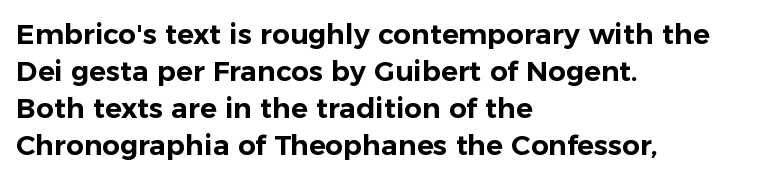
Q: Is the text italic (slanted)? A: No, it is upright.
Q: Is the typeface a serif or a sans-serif typeface? A: Sans-serif.
Q: Is the text underlined? A: No.
Q: How is the paragraph aligned? A: Left-aligned.
Q: Is the spacing between letters normal or unusually wide? A: Normal.
Q: Is the spacing between lines tight, normal or loose? A: Normal.
Q: Width (condensed, normal, or wide)? A: Normal.
Q: Stroke contrast? A: Low.
Q: x-height? A: Medium.
Q: Monospaced? A: No.
